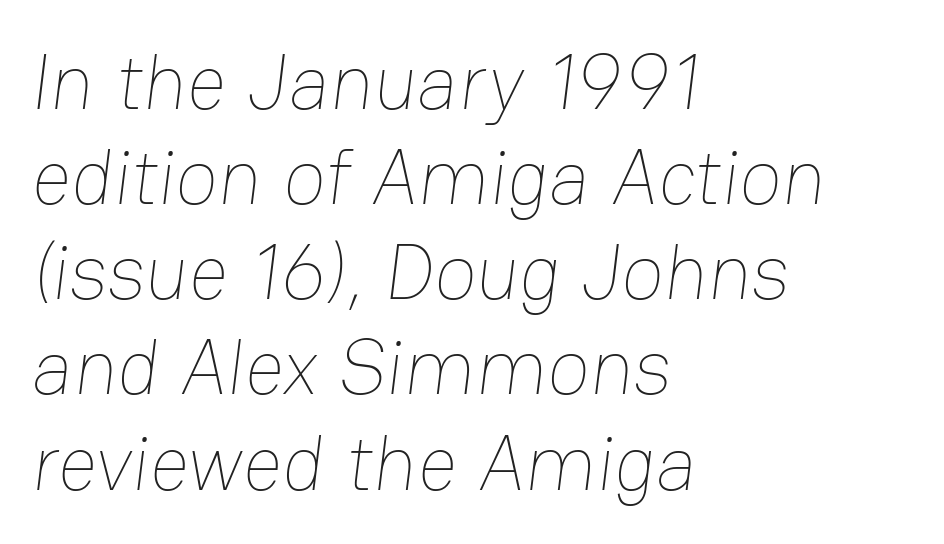
Q: Is the text bold? A: No.
Q: Is the text underlined? A: No.
Q: How is the paragraph aligned? A: Left-aligned.
Q: Is the spacing between letters normal or unusually wide? A: Normal.
Q: Width (condensed, normal, or wide)? A: Normal.
Q: Stroke contrast? A: Low.
Q: x-height? A: Medium.
Q: Monospaced? A: No.
